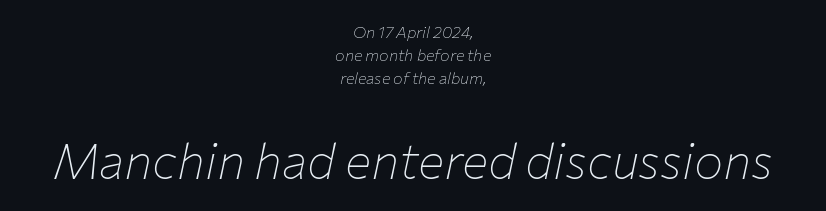
The letters advance in unequal steps, a hallmark of proportional type. Whoever set this made the second block the dominant, larger element. Think standard paragraph weight, or any step lighter than that. A clean baseline with only descenders dipping below it. Vertically, the passage feels balanced, rows spaced as you'd expect.
